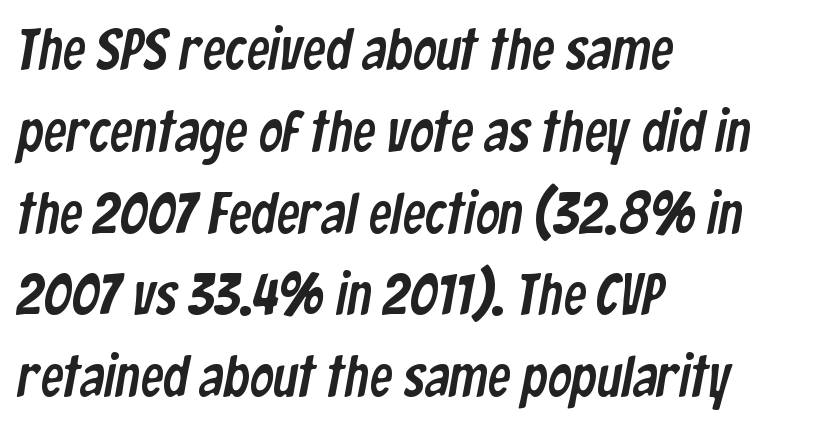
{"serif": "no", "width": "condensed", "stroke_contrast": "low", "x_height": "medium", "monospaced": "no", "underline": "no", "align": "left", "line_spacing": "normal", "line_spacing_ratio": 1.41, "letter_spacing": "normal", "letter_spacing_em": 0.0, "glyph_px": 58}
